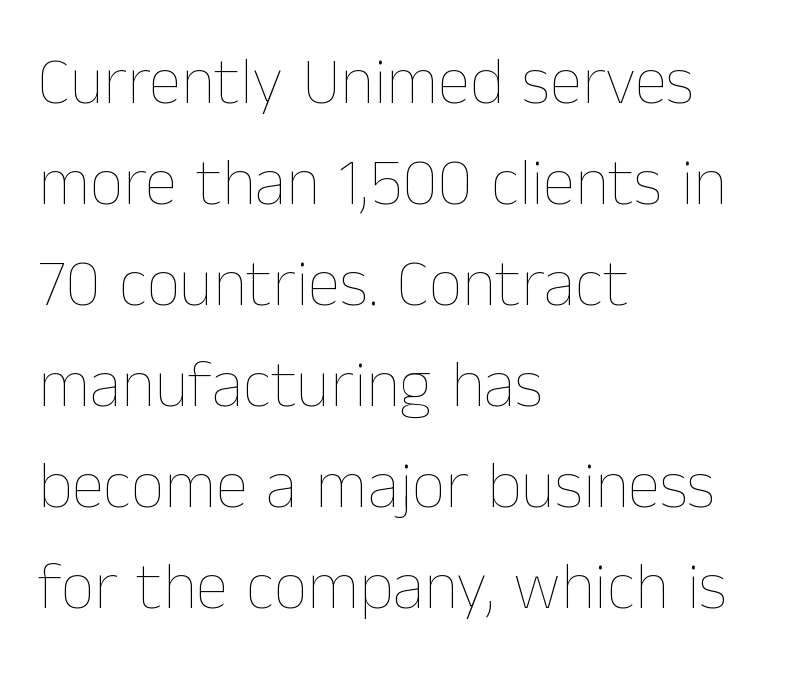
Q: Is the text bold? A: No.
Q: Is the text italic (slanted)? A: No, it is upright.
Q: Is the text underlined? A: No.
Q: How is the paragraph aligned? A: Left-aligned.
Q: Is the spacing between letters normal or unusually wide? A: Normal.
Q: Is the spacing between lines tight, normal or loose? A: Normal.
Q: Width (condensed, normal, or wide)? A: Normal.
Q: Stroke contrast? A: Low.
Q: x-height? A: Medium.
Q: Monospaced? A: No.
